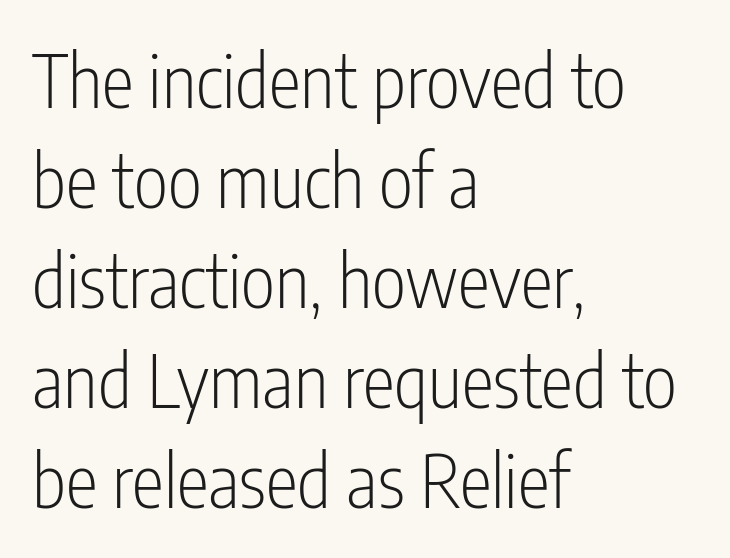
{"serif": "no", "italic": "no", "bold": "no", "weight": "light", "width": "condensed", "stroke_contrast": "low", "x_height": "medium", "monospaced": "no", "underline": "no", "align": "left", "line_spacing": "normal", "line_spacing_ratio": 1.37, "letter_spacing": "normal", "letter_spacing_em": 0.0, "glyph_px": 73}
